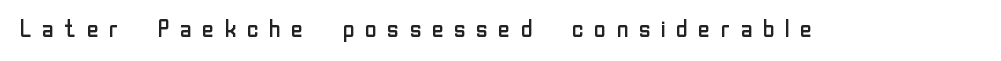
{"italic": "no", "bold": "no", "underline": "no", "letter_spacing": "wide", "letter_spacing_em": 0.34, "glyph_px": 24}
